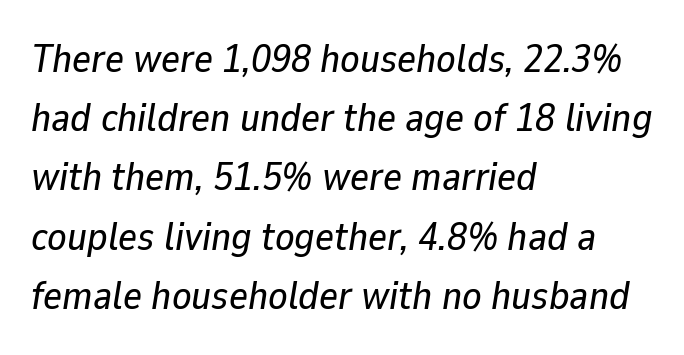
The image shows 40 px text type, italic (leaning right); set left-aligned, normal line spacing (1.48x), normal letter spacing, not underlined; low stroke contrast and a medium x-height.
